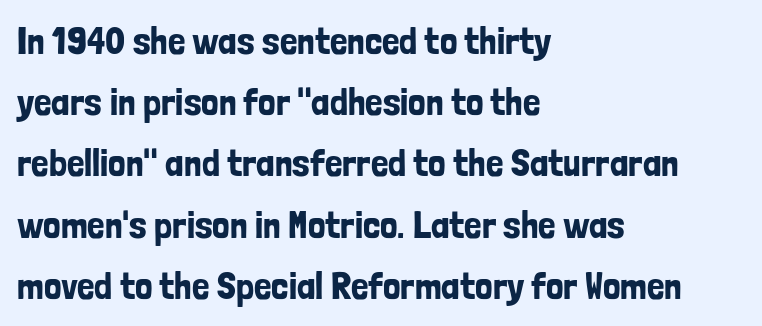
The image shows 39 px condensed sans-serif type, upright; set left-aligned, normal line spacing (1.57x), normal letter spacing, not underlined; low stroke contrast and a medium x-height.
